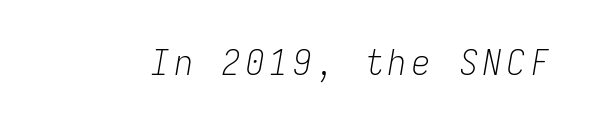
The passage shown leans; its letterforms are oblique. Vertical stems look standard width or narrower in stroke. Descender tails drop into unmarked territory. Every character here occupies the same horizontal width, giving the sample a typewriter-like rhythm.
